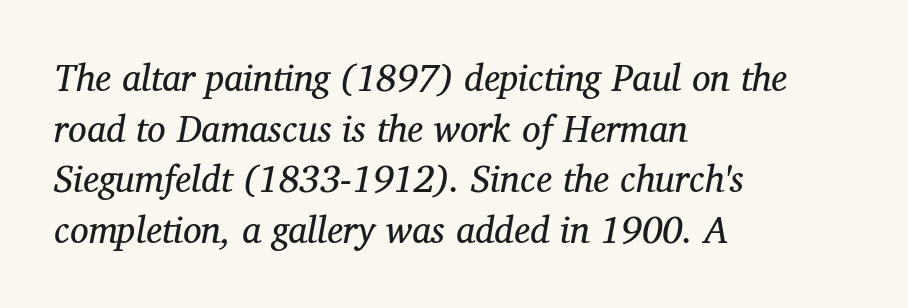
Regarding leading, the lines here are spaced in the standard way. Weight: regular or lighter. One-word summary of the alignment: left. Each row of text sits above clean, open space. Letterform terminals end in serifs throughout the passage. Notice how the stems are inclined rather than vertical — that's the hallmark of italics.
